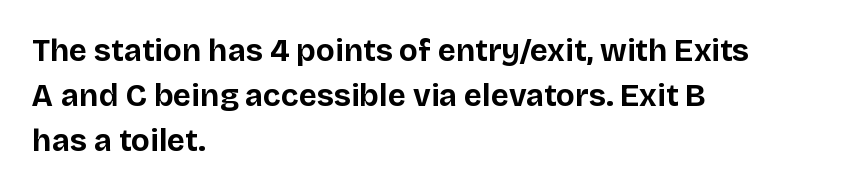
{"serif": "no", "italic": "no", "bold": "yes", "weight": "bold", "width": "normal", "stroke_contrast": "low", "x_height": "large", "monospaced": "no", "underline": "no", "align": "left", "line_spacing": "normal", "line_spacing_ratio": 1.45, "letter_spacing": "normal", "letter_spacing_em": 0.0, "glyph_px": 31}
